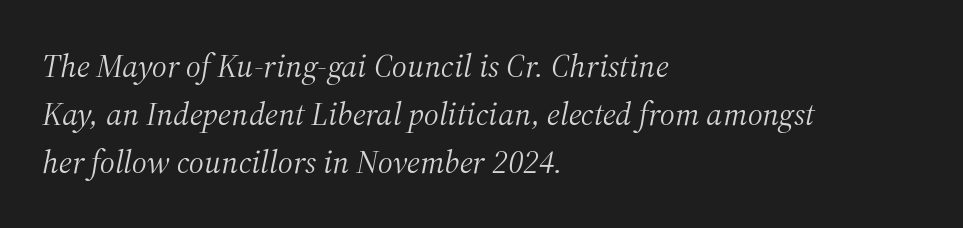
Q: Is the text bold? A: No.
Q: Is the text italic (slanted)? A: Yes, it leans right by about 12 degrees.
Q: Is the typeface a serif or a sans-serif typeface? A: Serif.
Q: Is the text underlined? A: No.
Q: How is the paragraph aligned? A: Left-aligned.
Q: Is the spacing between letters normal or unusually wide? A: Normal.
Q: Is the spacing between lines tight, normal or loose? A: Normal.
Q: Width (condensed, normal, or wide)? A: Normal.
Q: Stroke contrast? A: Medium.
Q: x-height? A: Medium.
Q: Monospaced? A: No.
